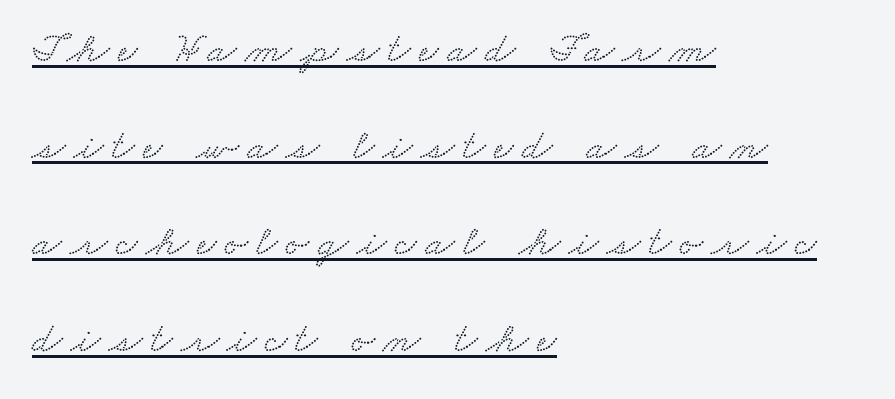
Substantial extra tracking has been applied to these lines. The words here are underlined. In terms of leading, this rendering errs on the spacious side.
